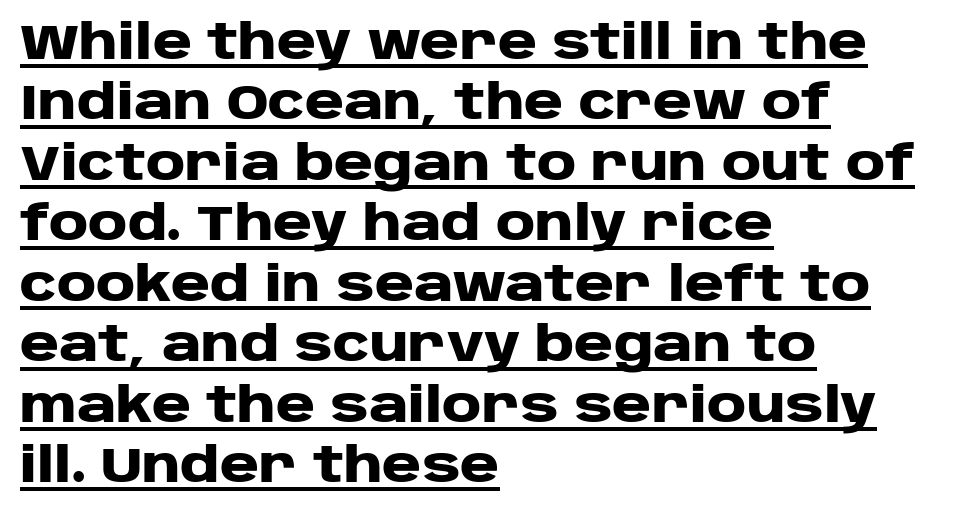
The text block is weighted toward the left margin, trailing off unevenly rightward. The passage shown is typed in a proportional face where columns would drift. Descenders here cross a horizontal rule under the line. The sample has been set heavy, in full bold. Nobody touched the tracking dial on this one.
